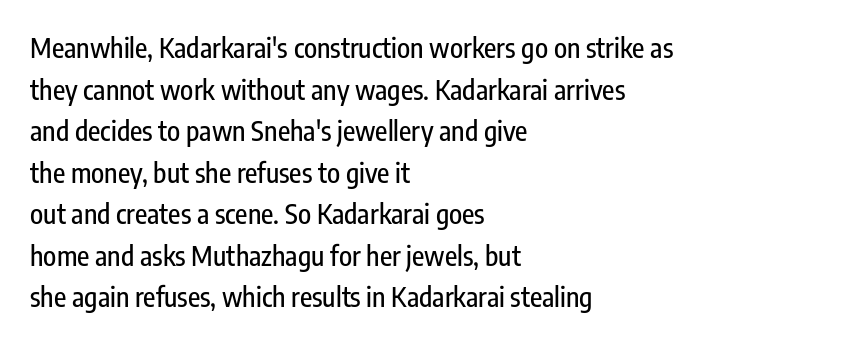
{"italic": "no", "underline": "no", "align": "left", "line_spacing": "normal", "line_spacing_ratio": 1.54, "letter_spacing": "normal", "letter_spacing_em": 0.0, "glyph_px": 27}
